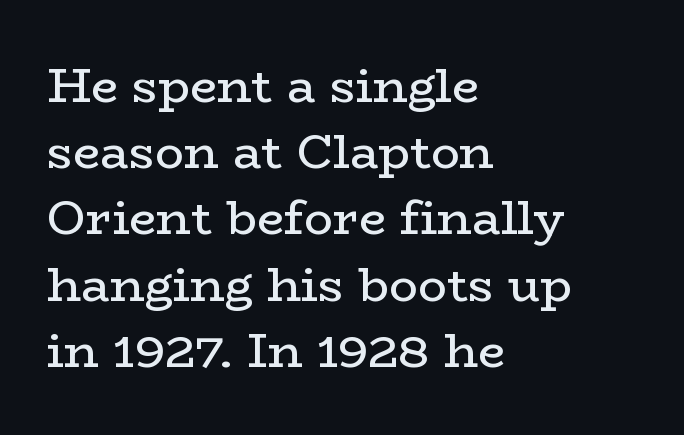
The image shows 48 px regular-weight, wide serif type, upright; set left-aligned, normal line spacing (1.38x), normal letter spacing, not underlined; low stroke contrast and a medium x-height.
